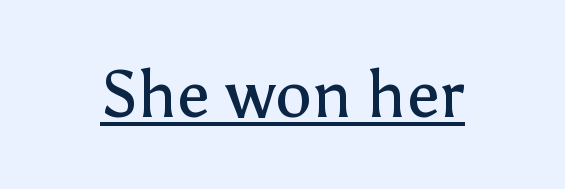
The specimen reads as upright at a glance. The passage shown is underscored from start to finish. Students, note that the glyphs here touch the page at normal intervals. Caption: face not bold, strokes unweighted.
